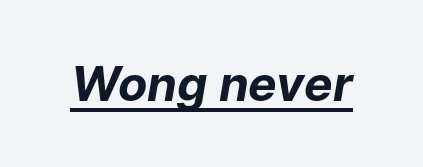
The image shows 48 px bold type, italic (leaning right); set normal letter spacing, underlined; low stroke contrast and a medium x-height.
